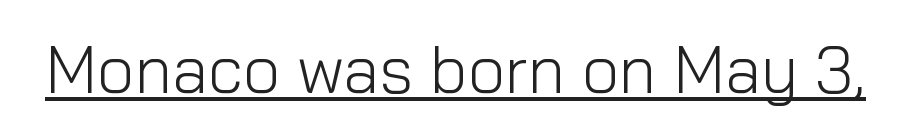
{"serif": "no", "italic": "no", "bold": "no", "weight": "light", "width": "normal", "stroke_contrast": "low", "x_height": "medium", "monospaced": "no", "underline": "yes", "letter_spacing": "normal", "letter_spacing_em": 0.0, "glyph_px": 66}
